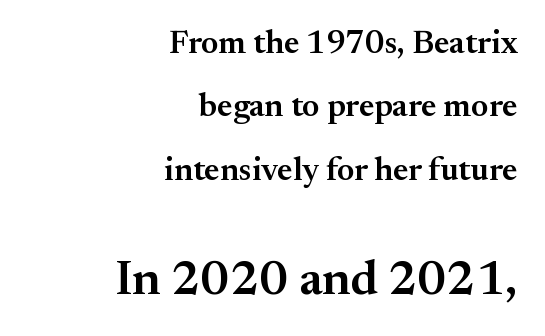
The image shows 49 px semibold serif type, upright; set right-aligned, loose line spacing (1.92x), normal letter spacing, not underlined; the second (bottom) block is 1.48x larger; medium stroke contrast and a small x-height.
